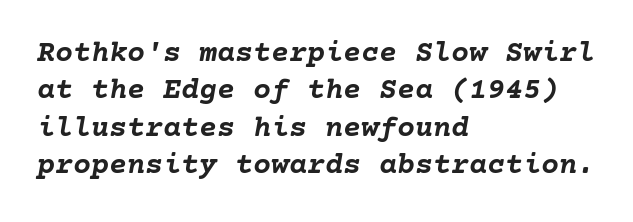
The image shows 30 px semibold type, italic (leaning right); set left-aligned, normal line spacing (1.25x), normal letter spacing, not underlined; low stroke contrast and a medium x-height.
